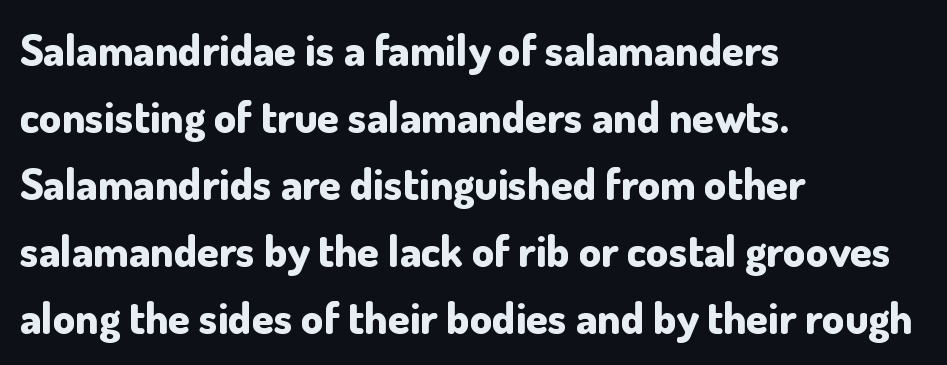
Q: Is the text bold? A: Yes.
Q: Is the text italic (slanted)? A: No, it is upright.
Q: Is the typeface a serif or a sans-serif typeface? A: Sans-serif.
Q: Is the text underlined? A: No.
Q: How is the paragraph aligned? A: Left-aligned.
Q: Is the spacing between letters normal or unusually wide? A: Normal.
Q: Is the spacing between lines tight, normal or loose? A: Normal.
Q: Width (condensed, normal, or wide)? A: Normal.
Q: Stroke contrast? A: Low.
Q: x-height? A: Small.
Q: Monospaced? A: No.
